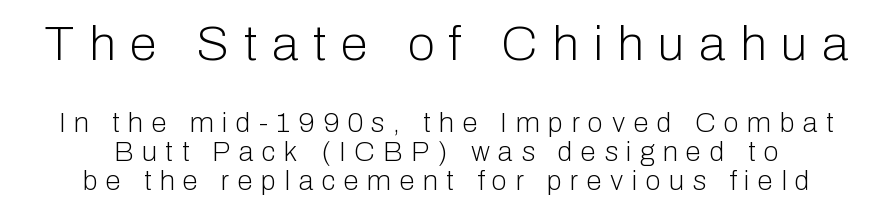
Summary of vertical rhythm: compact, with narrow interline spacing. Two sizes are in play, and the larger belongs to the first block. The specimen reads as upright at a glance. The setting favours the middle, as headings and verse often do.
